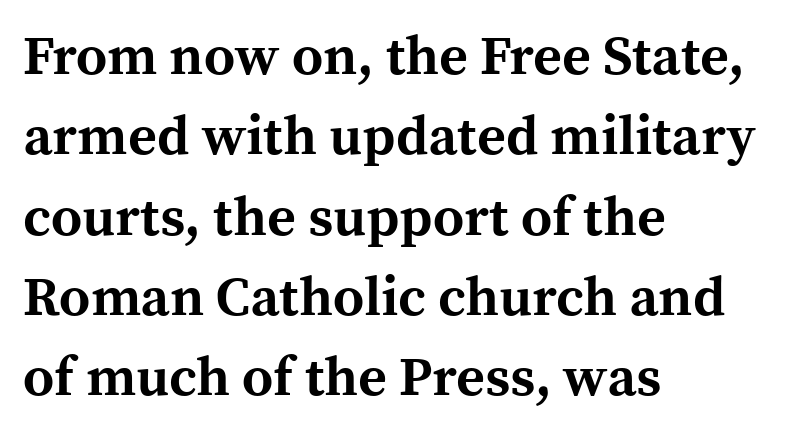
Q: Is the text bold? A: Yes.
Q: Is the text italic (slanted)? A: No, it is upright.
Q: Is the typeface a serif or a sans-serif typeface? A: Serif.
Q: Is the text underlined? A: No.
Q: How is the paragraph aligned? A: Left-aligned.
Q: Is the spacing between letters normal or unusually wide? A: Normal.
Q: Is the spacing between lines tight, normal or loose? A: Normal.
Q: Width (condensed, normal, or wide)? A: Normal.
Q: x-height? A: Medium.
Q: Monospaced? A: No.
